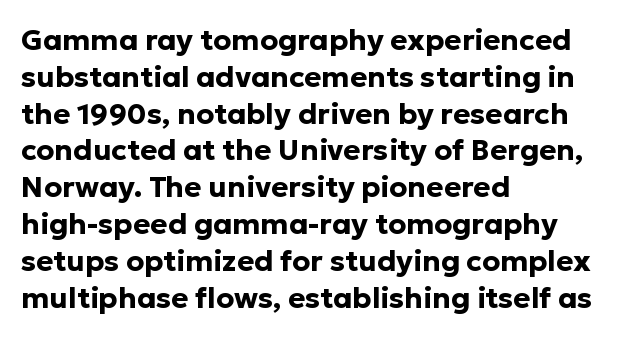
Honestly, there is no underline to notice here at all. Every character sits straight up, as roman type does. Spacing verdict: proportional, widths tailored to each character. Between one letter and the next there's only the usual sliver of space. Strokes here are thick enough to call this a true bold. Each letter's strokes conclude bluntly, with no projecting serifs.
